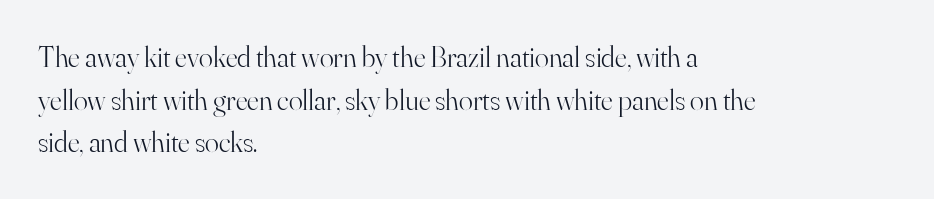
The letters stand upright; this is a roman face. Vertical stems look standard width or narrower in stroke. The space between consecutive lines is moderate. Each letter's strokes conclude with small projecting serifs. Honestly, there is no underline to notice here at all. Varying glyph widths throughout — classic text-font behaviour.
